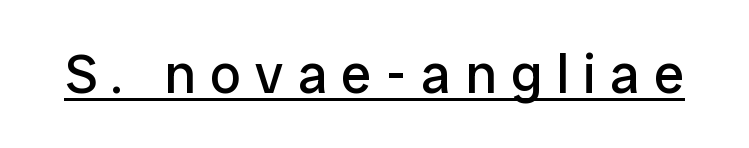
The image shows 55 px regular-weight sans-serif type, upright; set unusually wide letter spacing (+0.26 em), underlined; low stroke contrast and a medium x-height.
